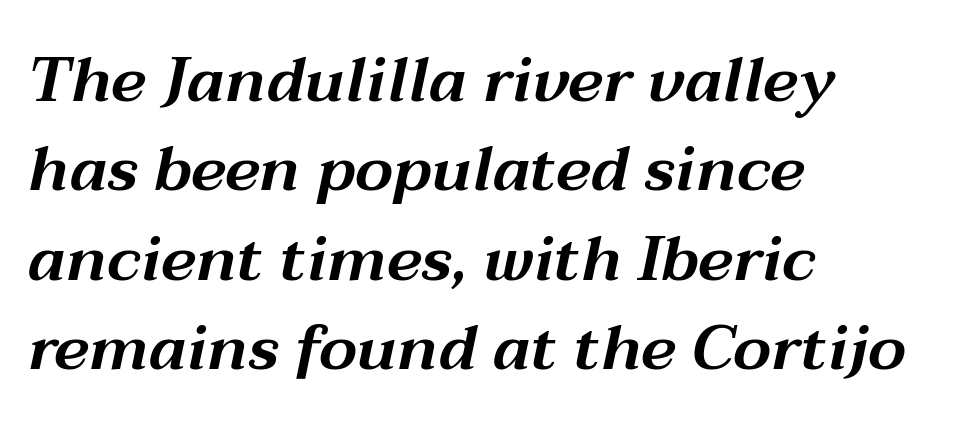
There's an unmistakable incline to the writing here. Tracking here is standard; glyphs follow each other at the usual distance. Regarding leading, the lines here are spaced in the standard way. These lines are rendered in a variable-pitch font. Teacher's note: observe the even left margin — that is flush-left alignment.
